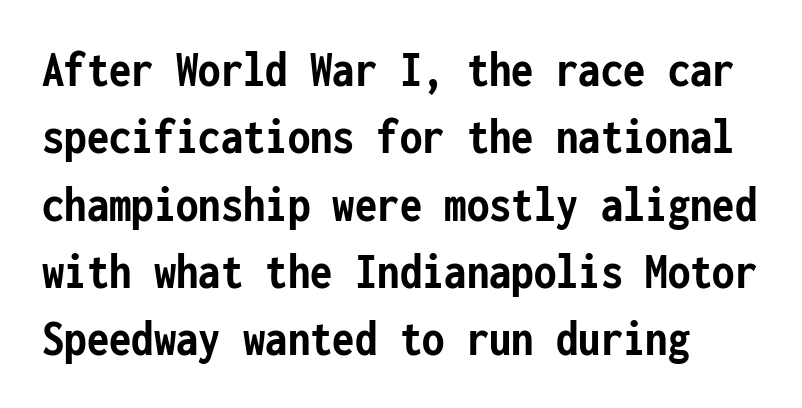
Q: Is the text bold? A: Yes.
Q: Is the text italic (slanted)? A: No, it is upright.
Q: Is the typeface a serif or a sans-serif typeface? A: Sans-serif.
Q: Is the text underlined? A: No.
Q: Is the spacing between letters normal or unusually wide? A: Normal.
Q: Is the spacing between lines tight, normal or loose? A: Normal.
Q: Width (condensed, normal, or wide)? A: Condensed.
Q: Stroke contrast? A: Low.
Q: x-height? A: Medium.
Q: Monospaced? A: Yes.
